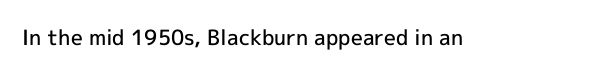
Typesetter's note: demi weight, one step under bold. The specimen omits any rule beneath the text block's lines. Is there any slant? The stems are plumb. Does extra space separate the letters? No, they use regular spacing.
